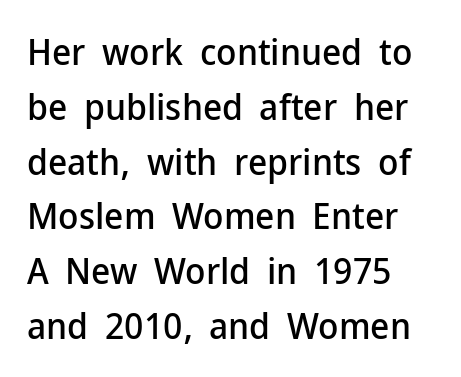
{"serif": "no", "italic": "no", "width": "normal", "stroke_contrast": "low", "x_height": "medium", "monospaced": "no", "underline": "no", "align": "left", "line_spacing": "normal", "line_spacing_ratio": 1.48, "letter_spacing": "normal", "letter_spacing_em": 0.0, "glyph_px": 37}
